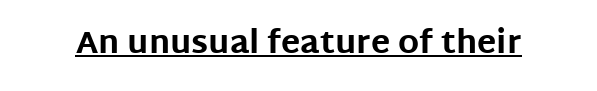
{"serif": "no", "italic": "no", "bold": "yes", "weight": "bold", "width": "normal", "stroke_contrast": "low", "x_height": "large", "monospaced": "no", "underline": "yes", "letter_spacing": "normal", "letter_spacing_em": 0.0, "glyph_px": 32}
